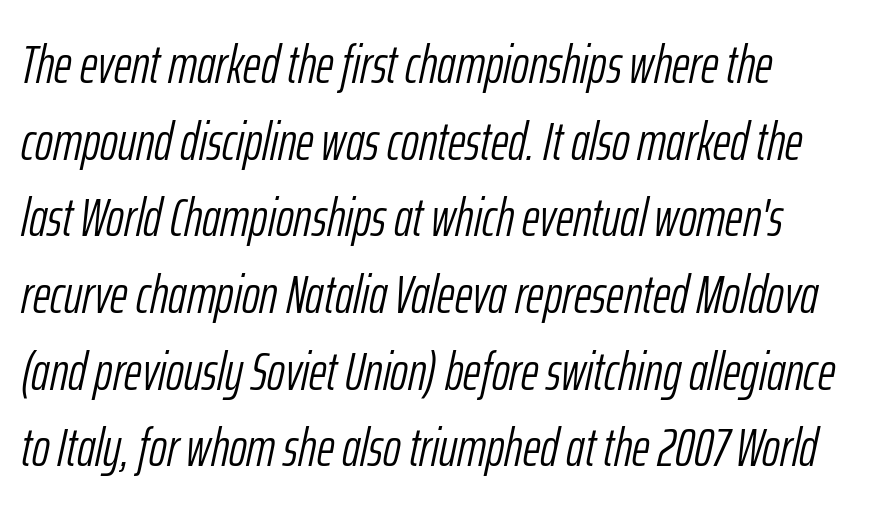
{"italic": "yes", "lean": "right", "slant_degrees": 12, "bold": "no", "weight": "light", "width": "condensed", "stroke_contrast": "low", "x_height": "medium", "monospaced": "no", "underline": "no", "line_spacing": "normal", "line_spacing_ratio": 1.42, "letter_spacing": "normal", "letter_spacing_em": 0.0, "glyph_px": 54}
